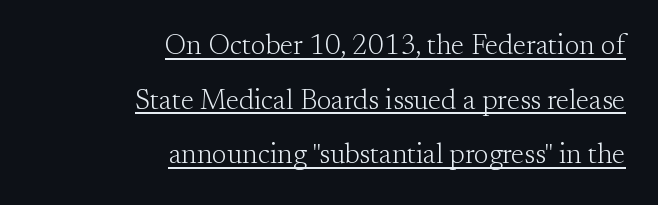
No extra tracking has been applied to these lines. Line spacing here is loose. The rag falls on the left side of this text block. What decoration does the sample have? An underline. In terms of posture, this sample is upright.
